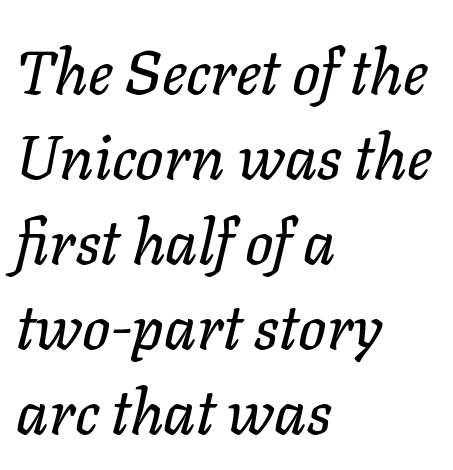
A normal amount of white space separates one row of letters from the next. Do the characters align in a grid? No, the font is proportional. Alignment: flush left. Underline: absent. The text carries the slant typical of an italic or oblique font. Characters follow at the spacing the type designer built in.
